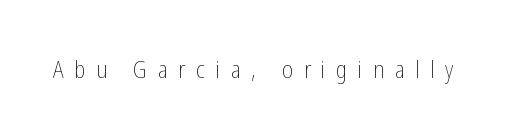
Letter spacing: wide. These lines were composed using upright roman letters. Anything drawn beneath the words? Only blank space. Letters have the restrained weight of plain body copy at most.
